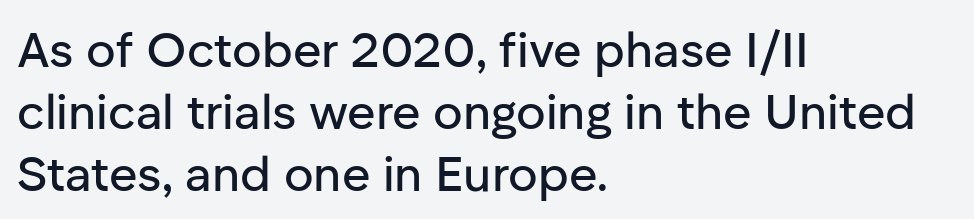
A typesetter would call this proportional, since set widths differ per character. Is the block centered? No — it sits flush against the left margin. In terms of letterform style, serifs are entirely absent. Interline gaps are of average width in this sample. Honestly, there is no underline to notice here at all. This is roman type, the default non-slanted kind.
